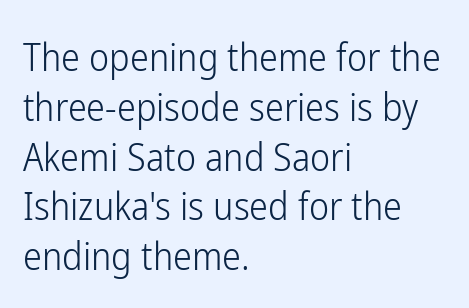
Spacing verdict: proportional, widths tailored to each character. The characters display no serif detailing; their extremities are plain. The typography opts for an upright posture over an oblique one. The strokes carry an ordinary text weight at most. Does extra space separate the letters? No, they use regular spacing.
